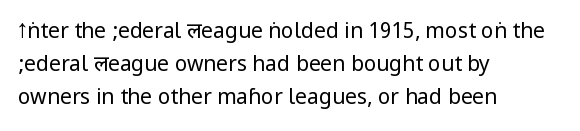
No italicization has been applied; the sample stays upright. This rendering features lettering with no underline. Summary of weight: not heavy and not bold. The typesetter chose a ragged-right arrangement here. The vertical gap from one line to the next is medium.
